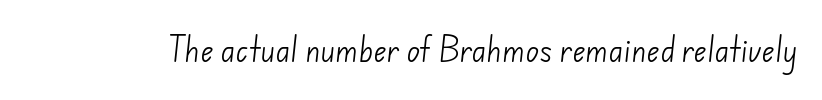
Character widths vary here, with narrow letters taking less room than wide ones. Caption: standard tracking, unaltered. Clear beneath every line of the passage. The strokes are not fattened; the text isn't bold. Examine the stroke ends and you'll find no serifs.
